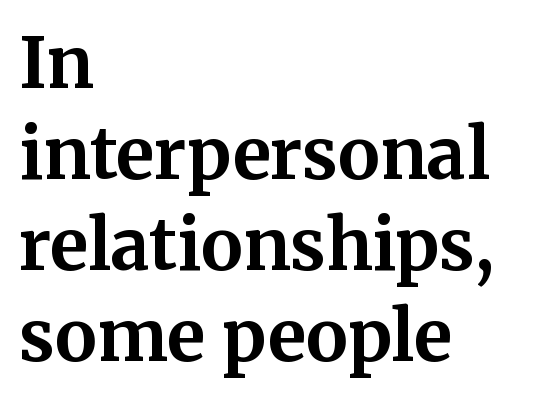
The image shows 70 px bold serif type, upright; set left-aligned, normal line spacing (1.3x), normal letter spacing, not underlined; medium stroke contrast and a medium x-height.
